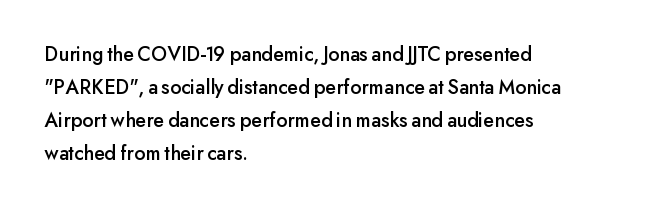
{"italic": "no", "underline": "no", "align": "left", "line_spacing": "normal", "line_spacing_ratio": 1.57, "letter_spacing": "normal", "letter_spacing_em": 0.0, "glyph_px": 21}
